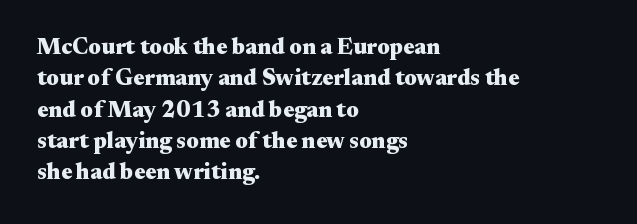
{"italic": "no", "bold": "yes", "underline": "no", "align": "left", "line_spacing": "normal", "line_spacing_ratio": 1.36, "letter_spacing": "normal", "letter_spacing_em": 0.0, "glyph_px": 23}
